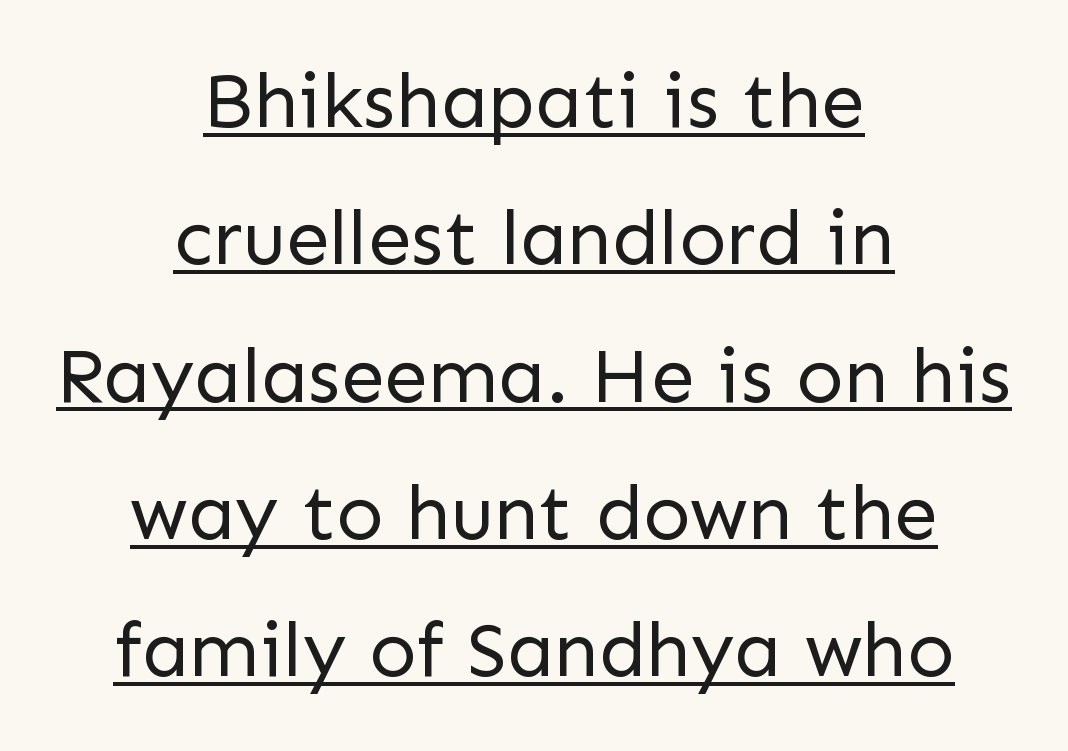
{"serif": "no", "italic": "no", "bold": "no", "weight": "regular", "width": "normal", "stroke_contrast": "low", "x_height": "medium", "monospaced": "no", "underline": "yes", "align": "center", "line_spacing_ratio": 1.76, "letter_spacing": "normal", "letter_spacing_em": 0.0, "glyph_px": 78}
